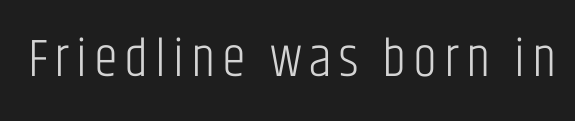
{"serif": "no", "italic": "no", "bold": "no", "weight": "light", "width": "condensed", "stroke_contrast": "low", "x_height": "large", "monospaced": "no", "underline": "no", "glyph_px": 54}
